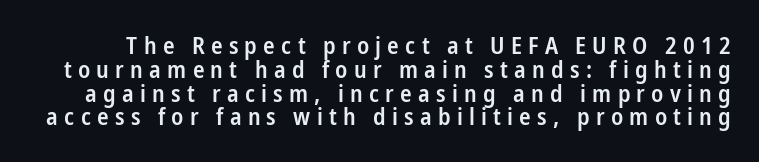
Italic: no, the glyphs are upright roman. Interline gaps are noticeably narrow in this sample. The letters are spread apart with noticeably loose tracking. Descenders hang freely into open space. On the weight axis this lands at semibold, roughly 600.
